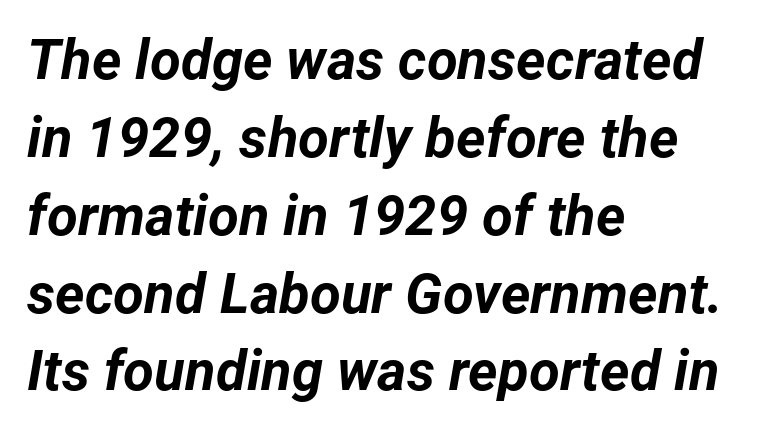
The image shows 56 px bold type, italic (leaning right); set left-aligned, normal line spacing (1.39x), normal letter spacing, not underlined; low stroke contrast and a medium x-height.
